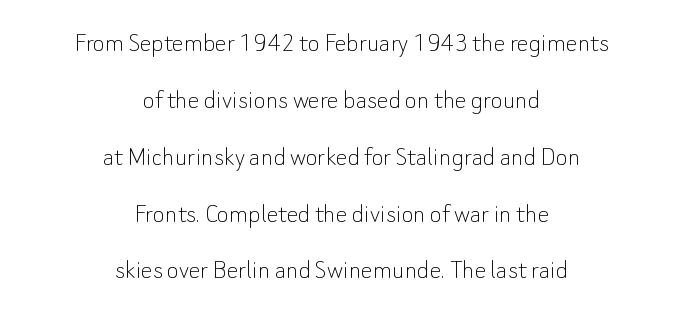
Q: Is the text bold? A: No.
Q: Is the text italic (slanted)? A: No, it is upright.
Q: Is the typeface a serif or a sans-serif typeface? A: Sans-serif.
Q: Is the text underlined? A: No.
Q: How is the paragraph aligned? A: Centered.
Q: Is the spacing between letters normal or unusually wide? A: Normal.
Q: Is the spacing between lines tight, normal or loose? A: Loose.
Q: Width (condensed, normal, or wide)? A: Normal.
Q: Stroke contrast? A: Low.
Q: x-height? A: Small.
Q: Monospaced? A: No.
